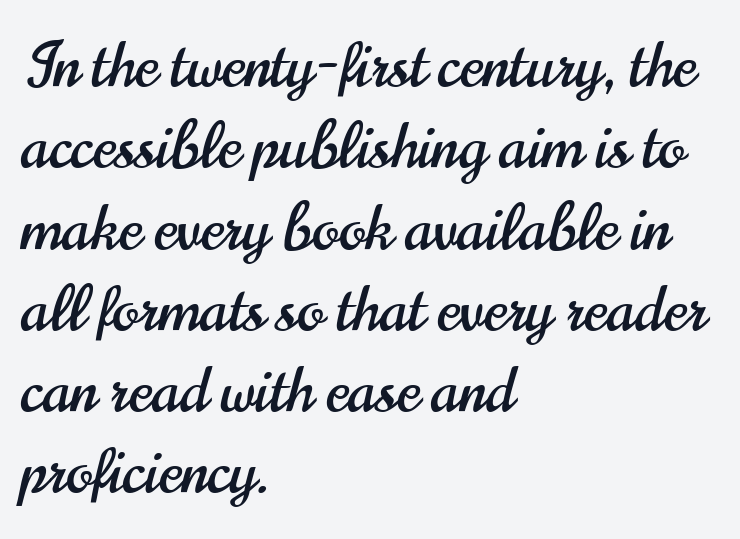
Q: Is the text italic (slanted)? A: Yes.
Q: Is the typeface a serif or a sans-serif typeface? A: Sans-serif.
Q: Is the text underlined? A: No.
Q: How is the paragraph aligned? A: Left-aligned.
Q: Is the spacing between letters normal or unusually wide? A: Normal.
Q: Is the spacing between lines tight, normal or loose? A: Normal.
Q: Width (condensed, normal, or wide)? A: Condensed.
Q: Stroke contrast? A: High.
Q: x-height? A: Small.
Q: Monospaced? A: No.
